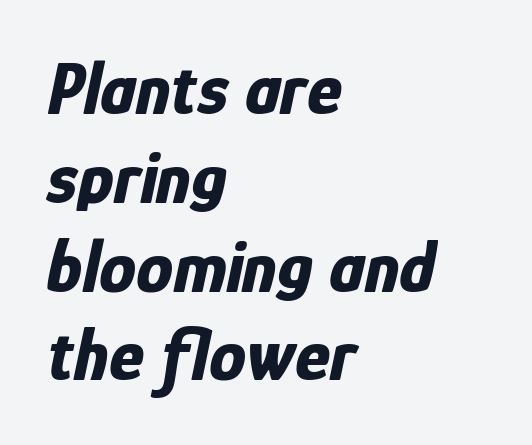
The image shows 74 px bold, condensed type, italic (leaning right); set left-aligned, line spacing 1.2x, normal letter spacing, not underlined; low stroke contrast and a medium x-height.
